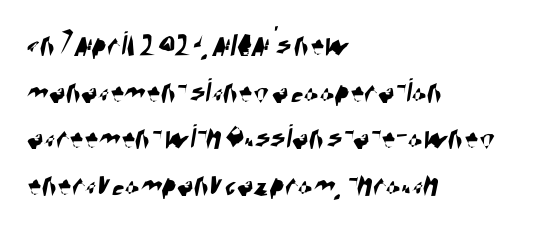
These lines are rendered in a variable-pitch font. Notice how descenders clear the ascenders below comfortably — that's standard leading. The characters display no serif detailing; their extremities are plain. Unmarked baselines from the first word to the last.
